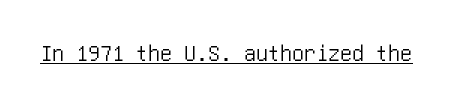
{"italic": "no", "underline": "yes", "letter_spacing": "normal", "letter_spacing_em": 0.0, "glyph_px": 24}
